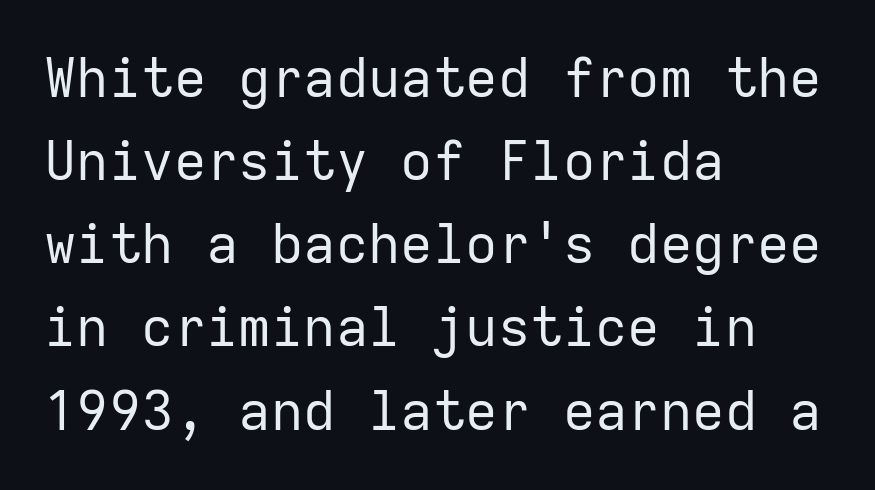
{"serif": "no", "italic": "no", "bold": "no", "weight": "regular", "width": "normal", "stroke_contrast": "low", "x_height": "medium", "monospaced": "yes", "underline": "no", "align": "left", "line_spacing": "normal", "line_spacing_ratio": 1.54, "letter_spacing": "normal", "letter_spacing_em": 0.0, "glyph_px": 54}
